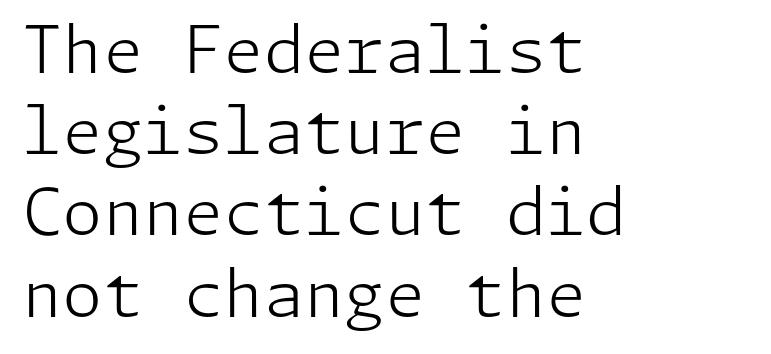
The setting favours the left margin, as ordinary paragraphs usually do. This sample uses plain, unmodified letter spacing. No letter is thick-stroked: the sample isn't bold. Nobody drew a line under any word here. To sum up the face: it is a sans, with no serifs. Does the leading feel generous? No, just average.
